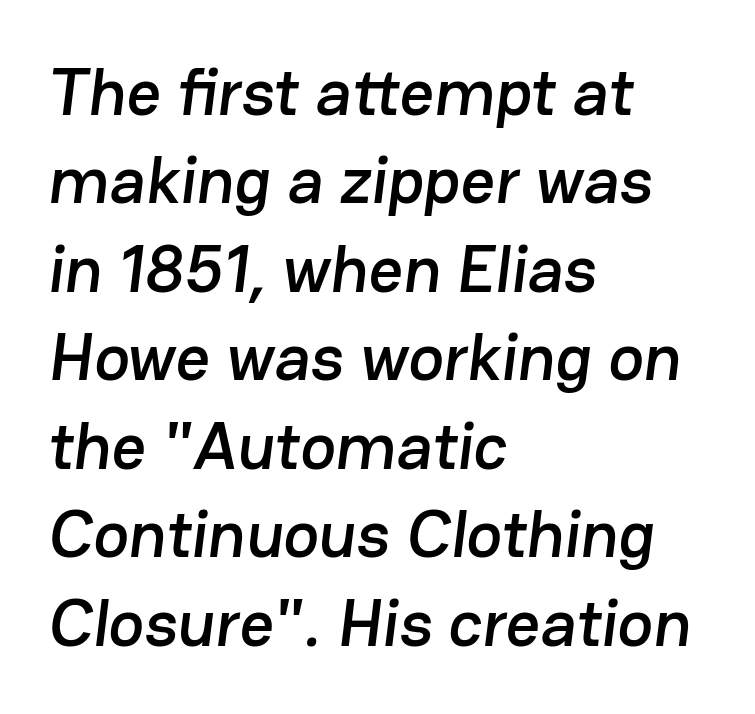
These lines are set flush left with a ragged right edge. Nobody touched the tracking dial on this one. No feet cap the strokes, marking this as sans-serif type. Each new line begins a customary step beneath the previous one. A clean baseline with only descenders dipping below it.
